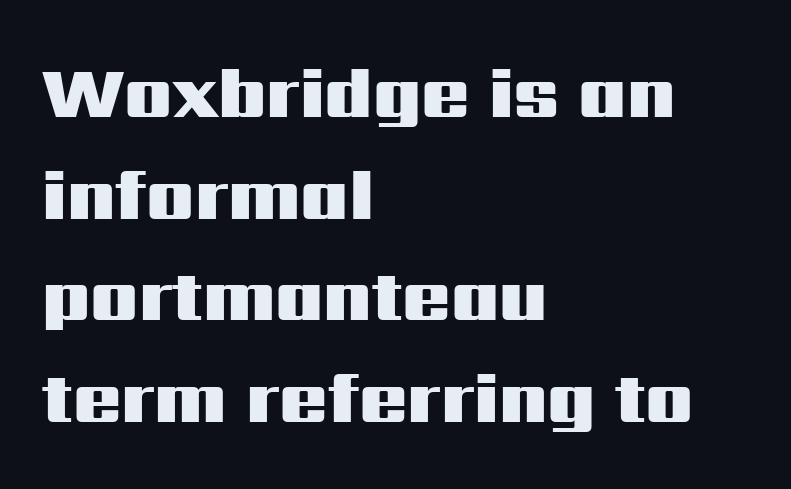
The image shows 71 px heavy, wide sans-serif type, upright; set left-aligned, normal line spacing (1.43x), normal letter spacing, not underlined; medium stroke contrast and a medium x-height.
